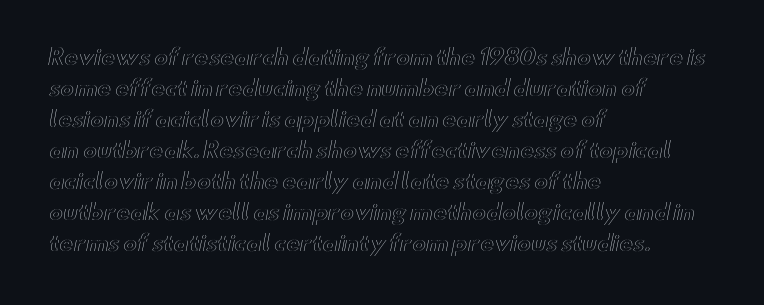
{"underline": "no", "align": "left", "line_spacing": "normal", "line_spacing_ratio": 1.48, "letter_spacing": "normal", "letter_spacing_em": 0.0, "glyph_px": 21}
